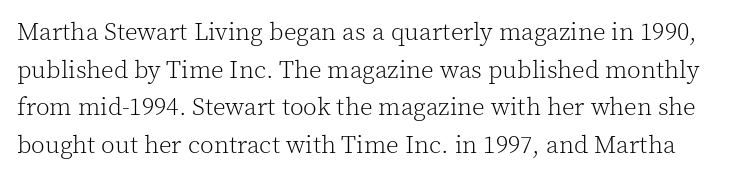
A typesetter would call this leading conventional body-copy spacing. No italicization has been applied; the sample stays upright. Characters follow at the spacing the type designer built in. Just letters on the line, the space beneath them empty. Is the type heavy? It reads as light-to-regular instead.
